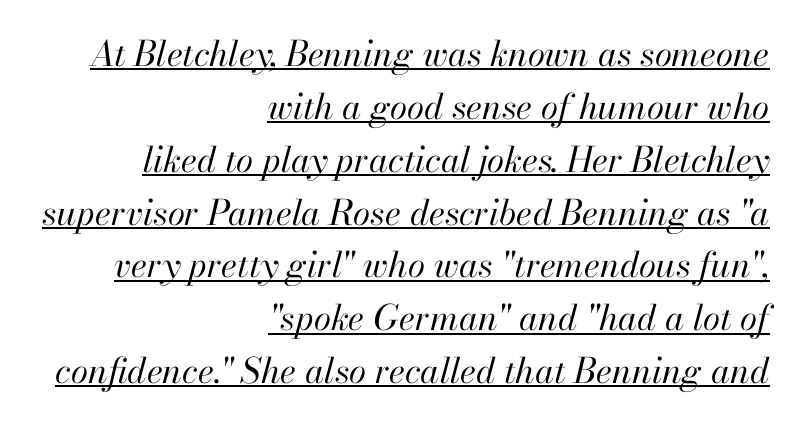
Q: Is the text bold? A: No.
Q: Is the text italic (slanted)? A: Yes, it leans right by about 13 degrees.
Q: Is the text underlined? A: Yes.
Q: How is the paragraph aligned? A: Right-aligned.
Q: Is the spacing between letters normal or unusually wide? A: Normal.
Q: Is the spacing between lines tight, normal or loose? A: Normal.
Q: Width (condensed, normal, or wide)? A: Normal.
Q: Stroke contrast? A: High.
Q: x-height? A: Small.
Q: Monospaced? A: No.
